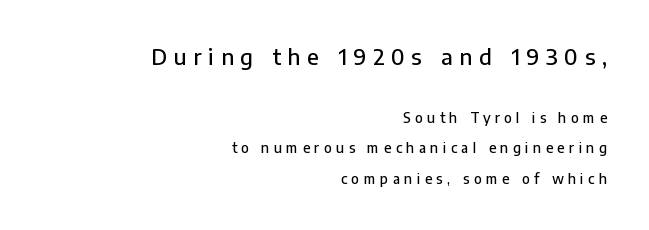
{"italic": "no", "underline": "no", "align": "right", "line_spacing": "loose", "line_spacing_ratio": 2.18, "letter_spacing": "wide", "letter_spacing_em": 0.31, "larger_block": "first", "size_ratio": 1.57, "glyph_px": 22}
